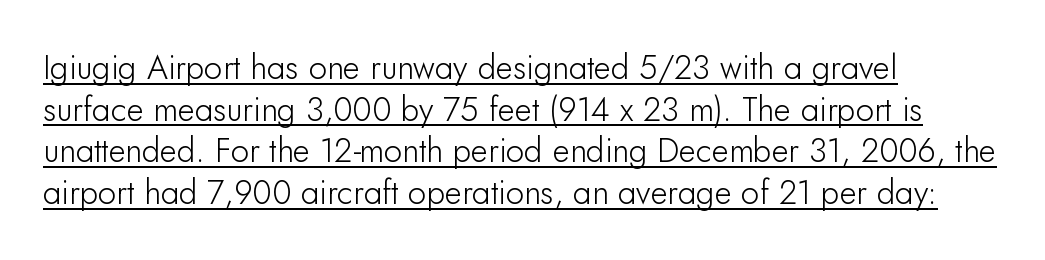
{"serif": "no", "italic": "no", "width": "normal", "stroke_contrast": "low", "x_height": "small", "monospaced": "no", "underline": "yes", "align": "left", "line_spacing": "normal", "line_spacing_ratio": 1.26, "letter_spacing": "normal", "letter_spacing_em": 0.0, "glyph_px": 33}
